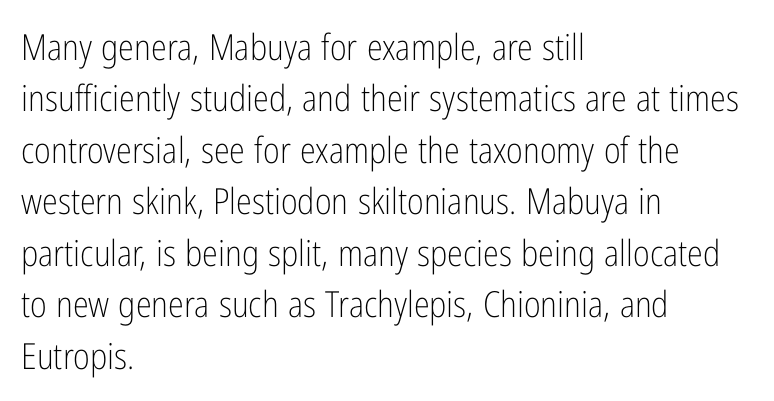
Whoever set this chose a conventional vertical rhythm. Summary of weight: not heavy and not bold. This sample uses an upright cut, with every glyph sitting square on the baseline. Glyph-to-glyph distance matches everyday printed text.
